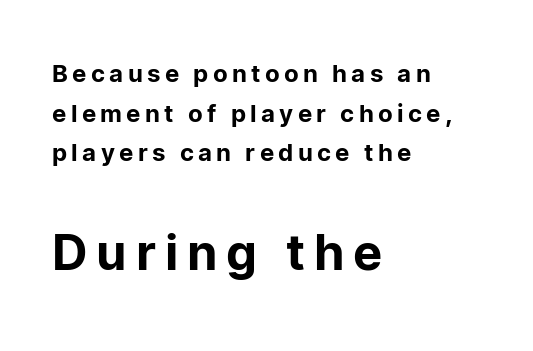
The image shows 49 px sans-serif type, upright; set left-aligned, normal line spacing (1.65x), not underlined; the second (bottom) block is 2.04x larger; low stroke contrast and a medium x-height.
